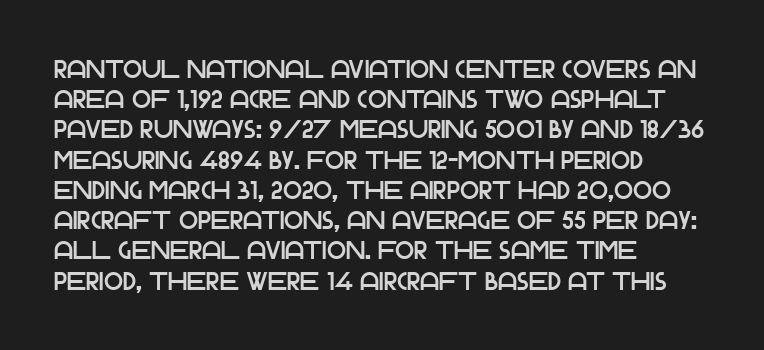
Q: Is the text italic (slanted)? A: No, it is upright.
Q: Is the text underlined? A: No.
Q: How is the paragraph aligned? A: Left-aligned.
Q: Is the spacing between letters normal or unusually wide? A: Normal.
